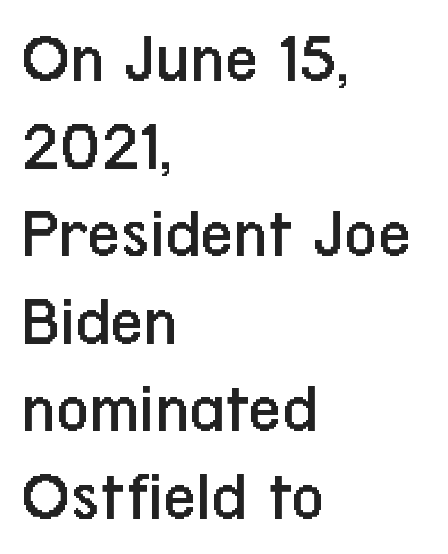
Q: Is the text bold? A: No.
Q: Is the text italic (slanted)? A: No, it is upright.
Q: Is the typeface a serif or a sans-serif typeface? A: Sans-serif.
Q: Is the text underlined? A: No.
Q: How is the paragraph aligned? A: Left-aligned.
Q: Is the spacing between letters normal or unusually wide? A: Normal.
Q: Width (condensed, normal, or wide)? A: Condensed.
Q: Stroke contrast? A: Low.
Q: x-height? A: Medium.
Q: Monospaced? A: No.
